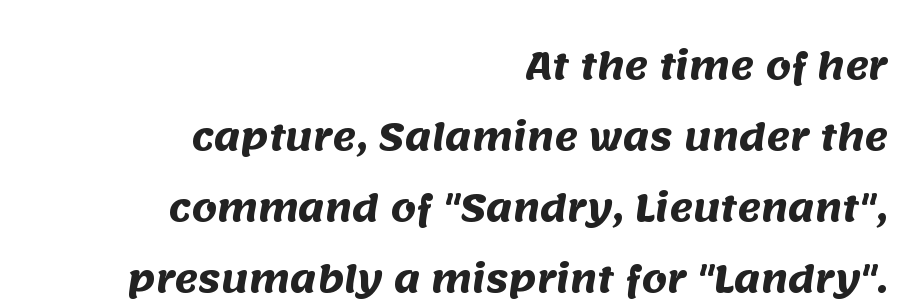
The image shows 36 px heavy sans-serif type; set right-aligned, loose line spacing (1.97x), normal letter spacing, not underlined; medium stroke contrast and a large x-height.
